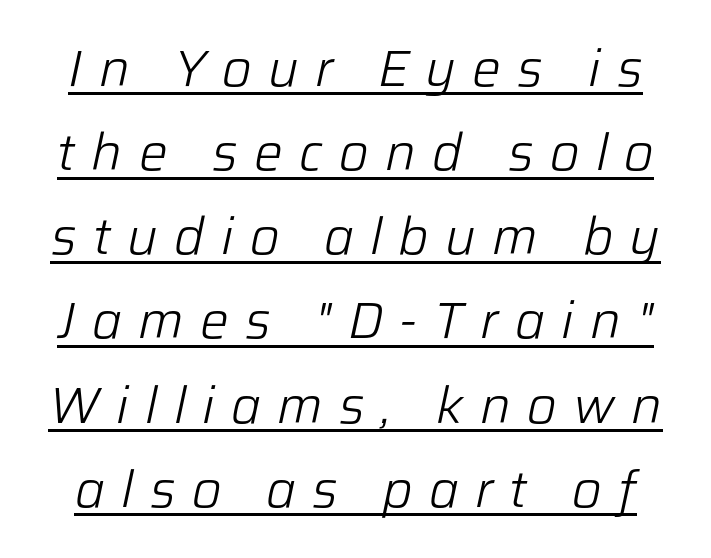
The block of text has a typical density, with ordinary space between rows. You could not count columns in this text — the font is proportionally spaced. These lines have a slow, spaced-out rhythm from letter to letter. There's an unmistakable incline to the writing here. Beneath each row of characters lies a ruled line.
